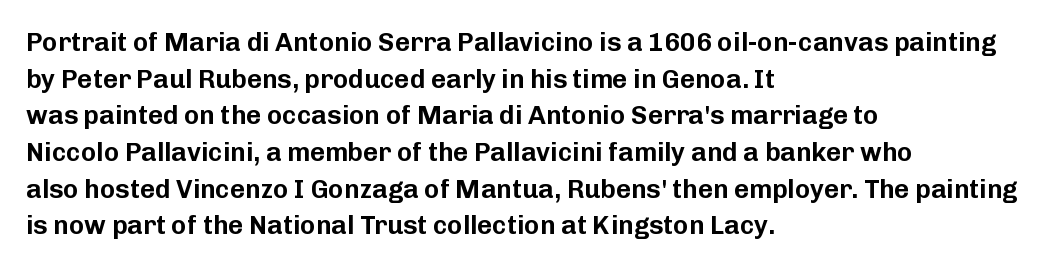
Q: Is the text italic (slanted)? A: No, it is upright.
Q: Is the text underlined? A: No.
Q: How is the paragraph aligned? A: Left-aligned.
Q: Is the spacing between letters normal or unusually wide? A: Normal.
Q: Is the spacing between lines tight, normal or loose? A: Normal.
